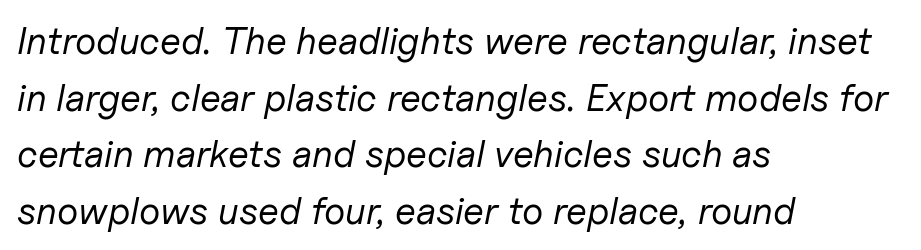
Q: Is the text bold? A: No.
Q: Is the text italic (slanted)? A: Yes, it leans right by about 11 degrees.
Q: Is the text underlined? A: No.
Q: How is the paragraph aligned? A: Left-aligned.
Q: Is the spacing between letters normal or unusually wide? A: Normal.
Q: Is the spacing between lines tight, normal or loose? A: Normal.
Q: Width (condensed, normal, or wide)? A: Normal.
Q: Stroke contrast? A: Low.
Q: x-height? A: Medium.
Q: Monospaced? A: No.
